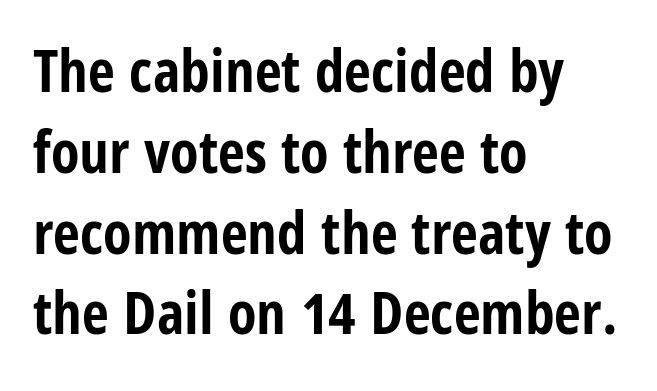
Q: Is the text bold? A: Yes.
Q: Is the text italic (slanted)? A: No, it is upright.
Q: Is the typeface a serif or a sans-serif typeface? A: Sans-serif.
Q: Is the text underlined? A: No.
Q: How is the paragraph aligned? A: Left-aligned.
Q: Is the spacing between letters normal or unusually wide? A: Normal.
Q: Is the spacing between lines tight, normal or loose? A: Normal.
Q: Width (condensed, normal, or wide)? A: Condensed.
Q: Stroke contrast? A: Low.
Q: x-height? A: Large.
Q: Monospaced? A: No.
